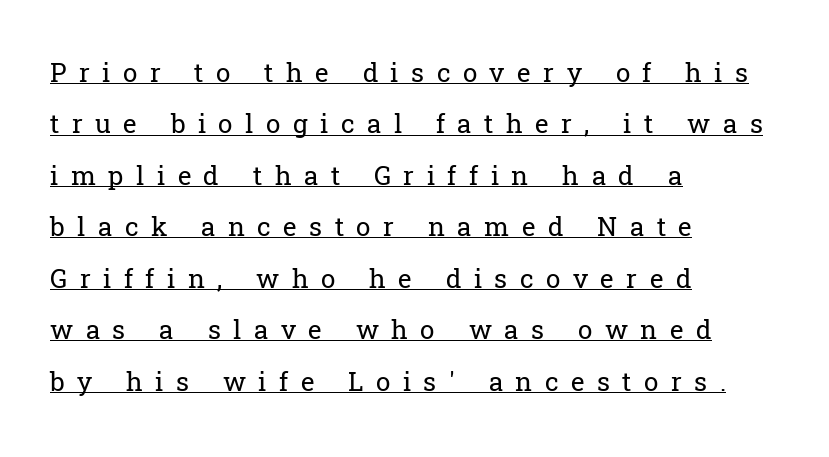
The image shows 26 px text type, upright; set left-aligned, loose line spacing (1.98x), unusually wide letter spacing (+0.48 em), underlined.
